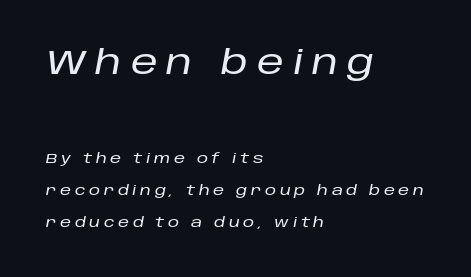
Q: Is the text italic (slanted)? A: Yes, it leans right by about 10 degrees.
Q: Is the text underlined? A: No.
Q: How is the paragraph aligned? A: Left-aligned.
Q: Is the spacing between letters normal or unusually wide? A: Unusually wide.
Q: Is the spacing between lines tight, normal or loose? A: Loose.
Q: Which block of text is set in a larger size, the first (top) or the second (bottom)? A: The first (top) one.
Q: Width (condensed, normal, or wide)? A: Normal.
Q: Stroke contrast? A: Low.
Q: x-height? A: Large.
Q: Monospaced? A: No.
